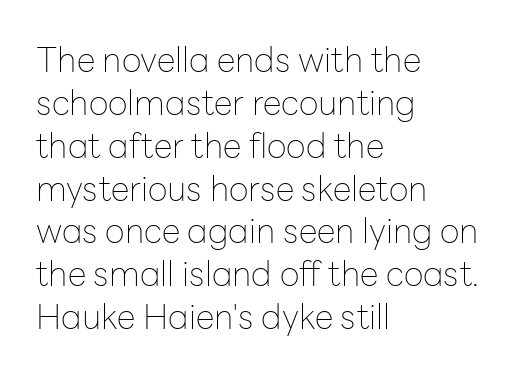
The image shows 34 px thin sans-serif type, upright; set left-aligned, normal line spacing (1.26x), normal letter spacing, not underlined; low stroke contrast and a medium x-height.
